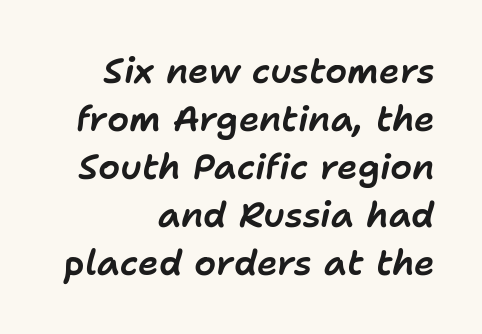
The image shows 35 px text type, italic (leaning right); set right-aligned, normal line spacing (1.37x), normal letter spacing, not underlined; low stroke contrast and a medium x-height.
